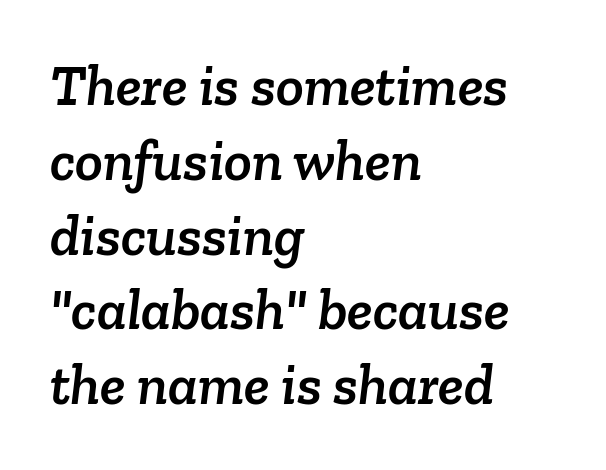
Compared with typical body copy, the letter spacing here is the same. Small tapered or slab feet sit at the stroke ends, so this counts as serif. A typesetter would call this proportional, since set widths differ per character. This block has exactly the height ordinary leading produces. A bare baseline throughout the passage. Teacher's note: observe the even left margin — that is flush-left alignment.
